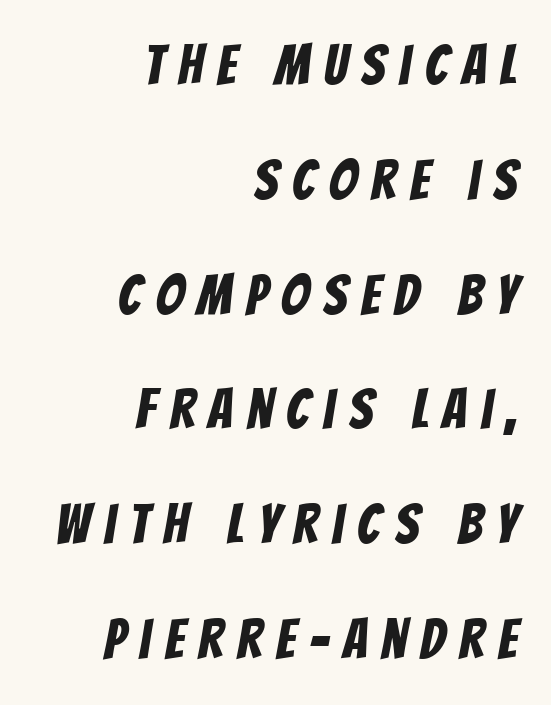
Q: Is the typeface a serif or a sans-serif typeface? A: Sans-serif.
Q: Is the text underlined? A: No.
Q: How is the paragraph aligned? A: Right-aligned.
Q: Is the spacing between letters normal or unusually wide? A: Unusually wide.
Q: Is the spacing between lines tight, normal or loose? A: Loose.
Q: Width (condensed, normal, or wide)? A: Condensed.
Q: Stroke contrast? A: Low.
Q: x-height? A: Large.
Q: Monospaced? A: No.
